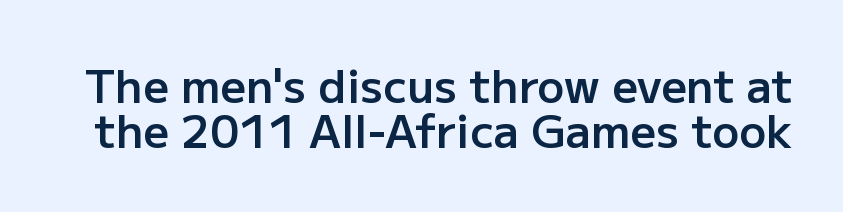
Q: Is the text bold? A: Semi-bold.
Q: Is the text italic (slanted)? A: No, it is upright.
Q: Is the typeface a serif or a sans-serif typeface? A: Sans-serif.
Q: Is the text underlined? A: No.
Q: Is the spacing between letters normal or unusually wide? A: Normal.
Q: Is the spacing between lines tight, normal or loose? A: Tight.
Q: Width (condensed, normal, or wide)? A: Normal.
Q: Stroke contrast? A: Low.
Q: x-height? A: Medium.
Q: Monospaced? A: No.
